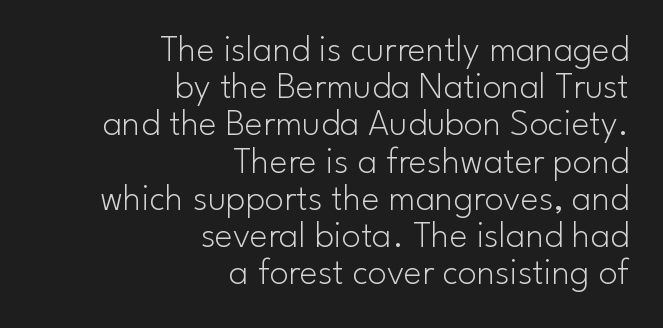
The text was rendered using a sans face with plain stroke endings. The type sits square on the baseline with zero lean. Vertical stems look standard width or narrower in stroke. The passage is arranged like a letterhead date or caption credit — flush right. These lines are rendered in a variable-pitch font.
